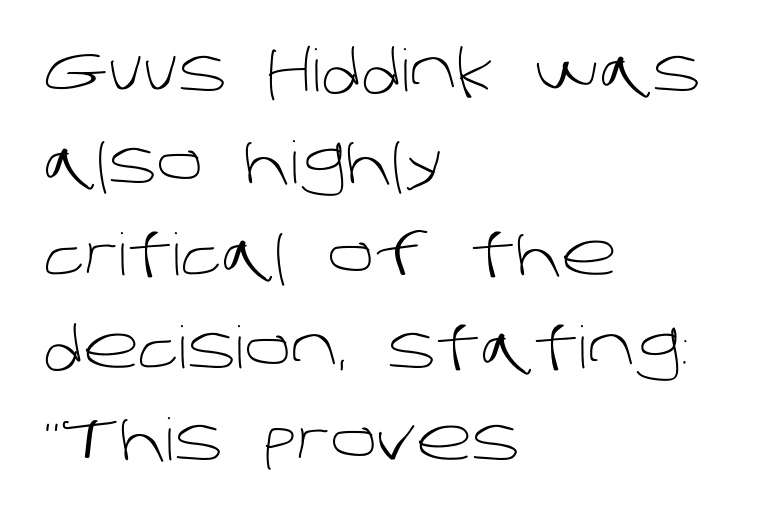
The image shows 58 px light sans-serif type; set left-aligned, normal line spacing (1.59x), normal letter spacing, not underlined; low stroke contrast and a large x-height.
